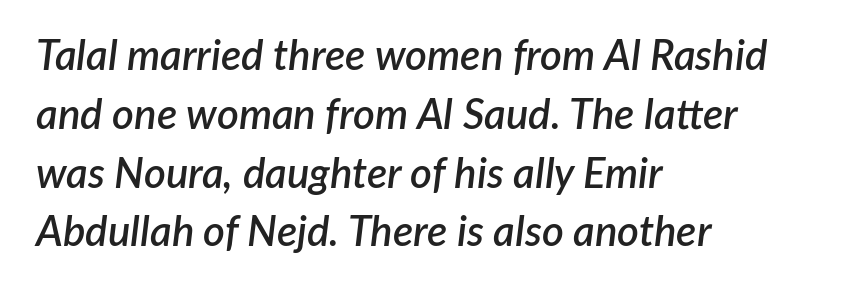
These lines are set flush left with a ragged right edge. Anything drawn beneath the words? Only blank space. Character widths vary here, with narrow letters taking less room than wide ones. The tracking reads as untouched default to a designer's eye. Notice the strokes are somewhat thickened but not fully heavy: this is a semibold. The letters are slanted; this is an italic face.
